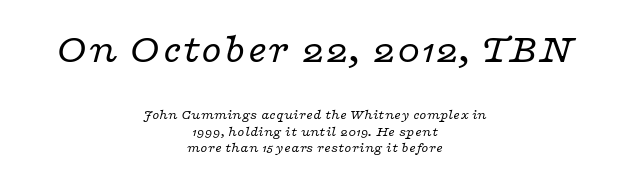
Each word holds together tightly as a unit, with standard inter-letter gaps. Regarding serifs, this sample has them. If you folded the block vertically in half, each line would mirror itself in length. The passage shown begins with its larger block and ends with its smaller one. The letters are slanted; this is an italic face.
